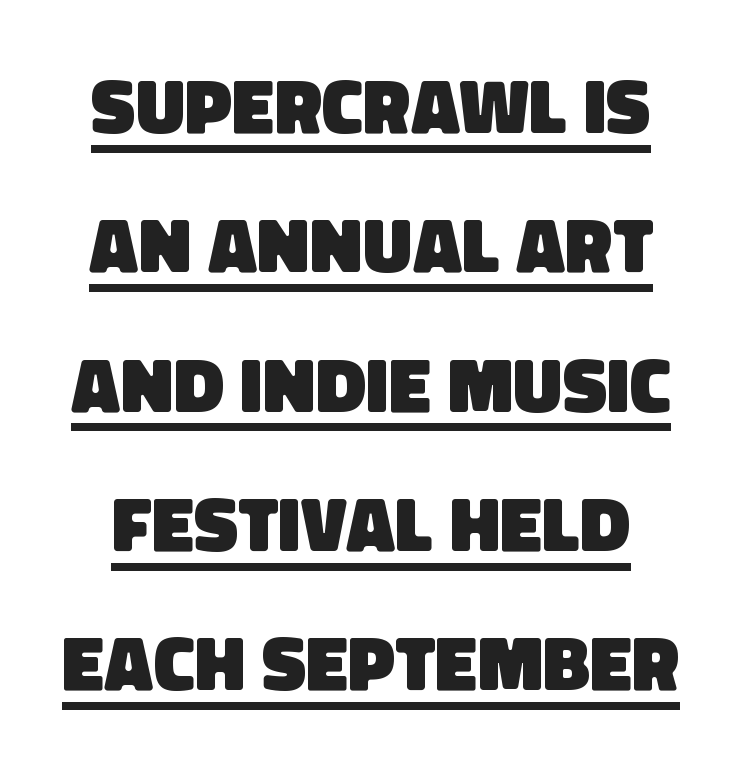
The gaps between neighbouring characters are ordinary and unremarkable. These lines are rendered in a variable-pitch font. This rendering employs a face without finishing strokes, i.e., a sans-serif. The string is rendered with underlining switched on.
